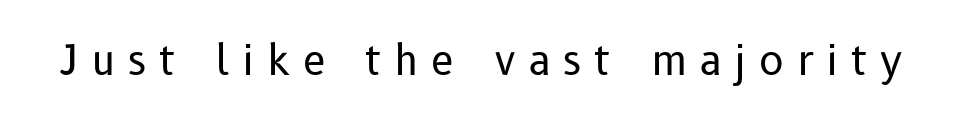
{"serif": "no", "italic": "no", "bold": "no", "weight": "regular", "width": "normal", "stroke_contrast": "low", "x_height": "medium", "monospaced": "no", "underline": "no", "letter_spacing": "wide", "letter_spacing_em": 0.31, "glyph_px": 41}
